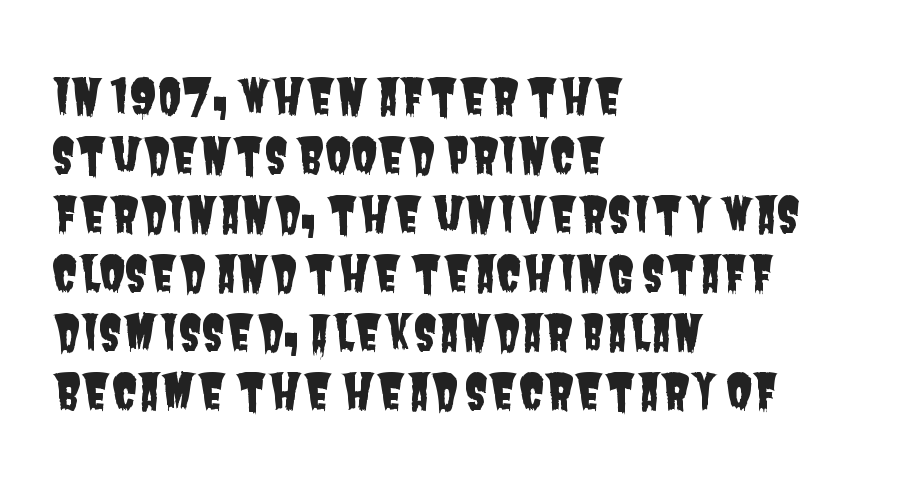
The image shows 48 px condensed sans-serif type; set left-aligned, line spacing 1.23x, normal letter spacing, not underlined; low stroke contrast and a large x-height.
